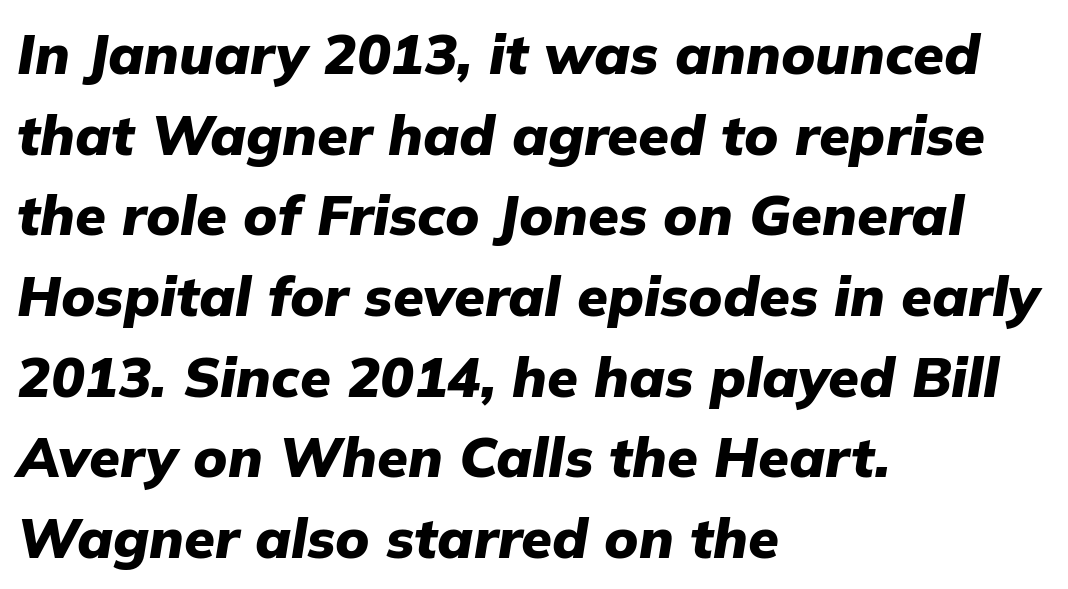
Teacher's note: observe the even left margin — that is flush-left alignment. Emphasis-style slanted type is in use. In terms of letterspacing, this is plain default setting. One glance says typical: line gaps are just what's usual. The zone under the glyphs is completely vacant.
